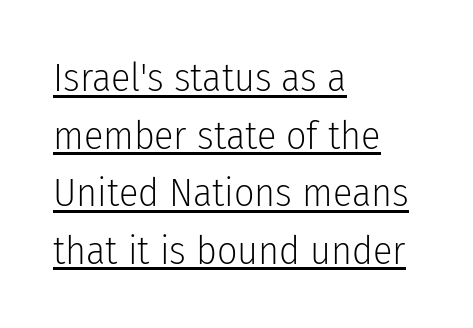
Here the glyphs are tracked normally, forming tight word shapes. Nope, no serifs anywhere on these letters. Do the characters align in a grid? No, the font is proportional. A rule runs beneath these lines of type. Weight: regular or lighter.
